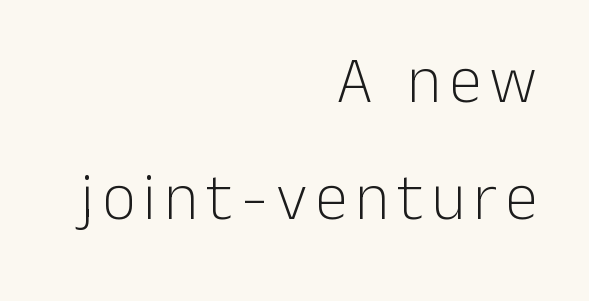
The image shows 66 px light sans-serif type, upright; set right-aligned, line spacing 1.77x, not underlined; low stroke contrast and a medium x-height.
